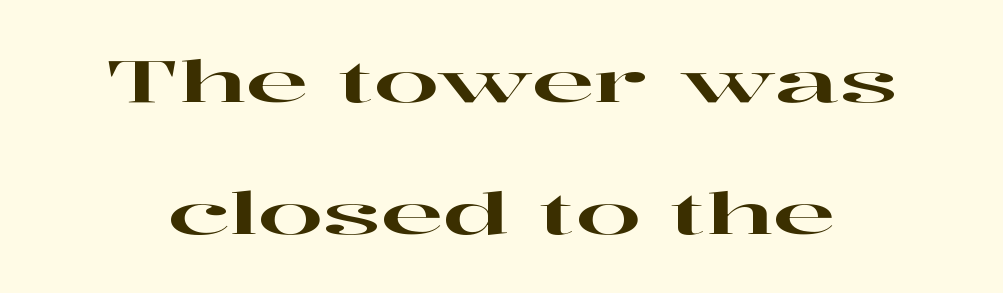
The image shows 58 px wide serif type, upright; set loose line spacing (2.27x), normal letter spacing, not underlined; high stroke contrast and a medium x-height.
